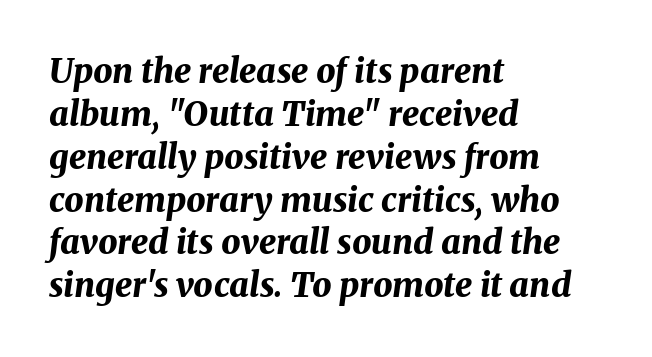
Underlining? Definitely not there. The passage shown leans; its letterforms are oblique. In terms of letterspacing, this is plain default setting. The face used here is proportionally spaced, like ordinary book or web type.
